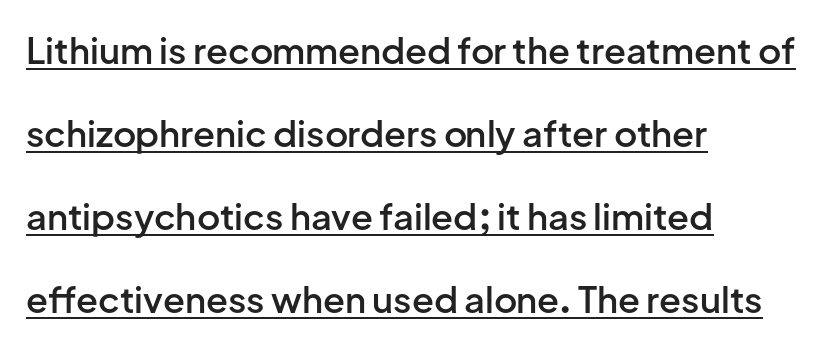
The image shows 36 px semibold sans-serif type, upright; set left-aligned, loose line spacing (2.31x), normal letter spacing, underlined; low stroke contrast and a medium x-height.
